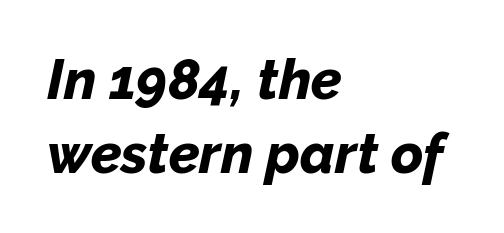
The image shows 55 px bold type, italic (leaning right); set left-aligned, normal line spacing (1.34x), normal letter spacing, not underlined; low stroke contrast and a medium x-height.
